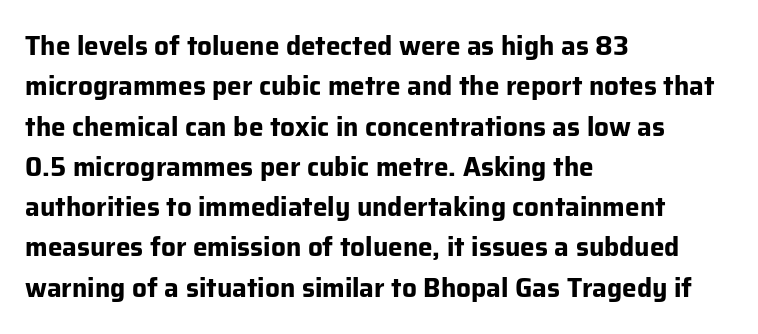
Q: Is the text bold? A: Yes.
Q: Is the text italic (slanted)? A: No, it is upright.
Q: Is the text underlined? A: No.
Q: How is the paragraph aligned? A: Left-aligned.
Q: Is the spacing between letters normal or unusually wide? A: Normal.
Q: Is the spacing between lines tight, normal or loose? A: Normal.
